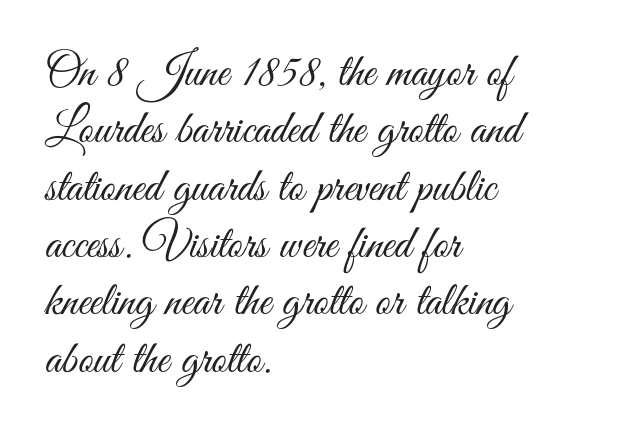
Q: Is the text bold? A: No.
Q: Is the text italic (slanted)? A: Yes.
Q: Is the typeface a serif or a sans-serif typeface? A: Sans-serif.
Q: Is the text underlined? A: No.
Q: How is the paragraph aligned? A: Left-aligned.
Q: Is the spacing between letters normal or unusually wide? A: Normal.
Q: Width (condensed, normal, or wide)? A: Condensed.
Q: Stroke contrast? A: Medium.
Q: x-height? A: Small.
Q: Monospaced? A: No.
